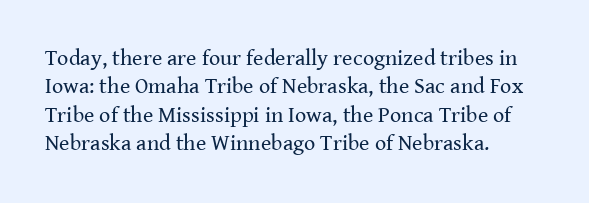
The image shows 22 px text type, upright; set left-aligned, normal line spacing (1.29x), normal letter spacing, not underlined.
